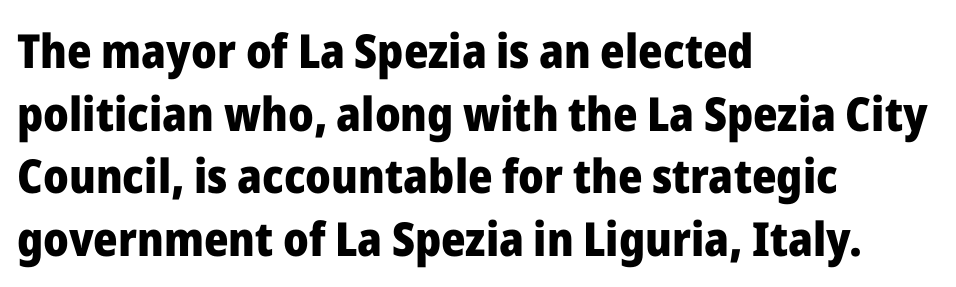
Each letter keeps its own natural width here, so spacing adapts to shape. The specimen omits any rule beneath the text block's lines. In terms of weight, the rendering is a true, heavy bold. This sample uses a sans-serif face. Horizontal alignment here is leftward, the default for most running prose. A typesetter would mark this as roman, not italic.
